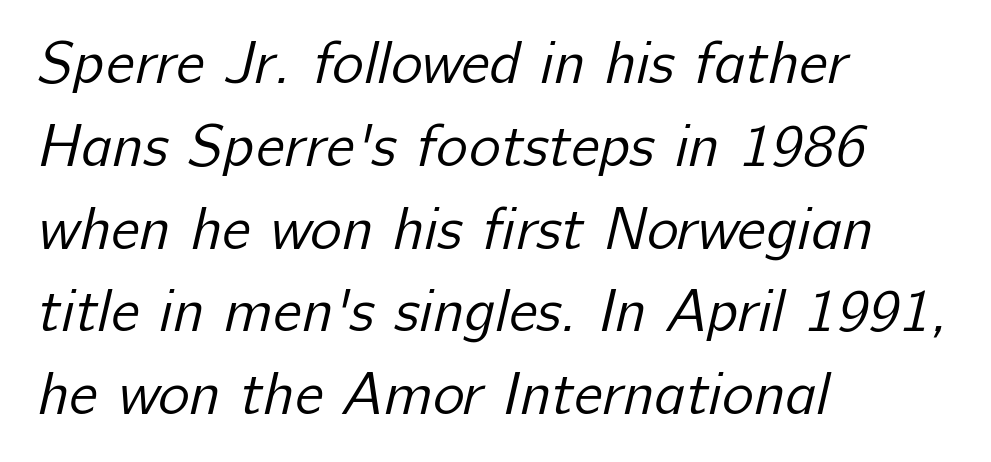
The image shows 60 px regular-weight sans-serif type; set left-aligned, normal line spacing (1.38x), normal letter spacing, not underlined; low stroke contrast and a medium x-height.
